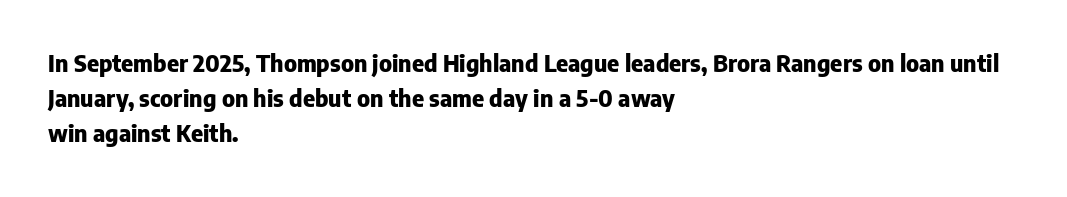
The image shows 23 px bold type, upright; set left-aligned, normal line spacing (1.53x), normal letter spacing, not underlined.
